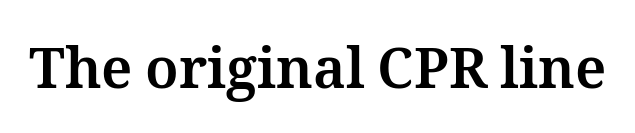
{"italic": "no", "bold": "yes", "weight": "bold", "width": "normal", "stroke_contrast": "medium", "x_height": "medium", "monospaced": "no", "underline": "no", "letter_spacing": "normal", "letter_spacing_em": 0.0, "glyph_px": 56}
